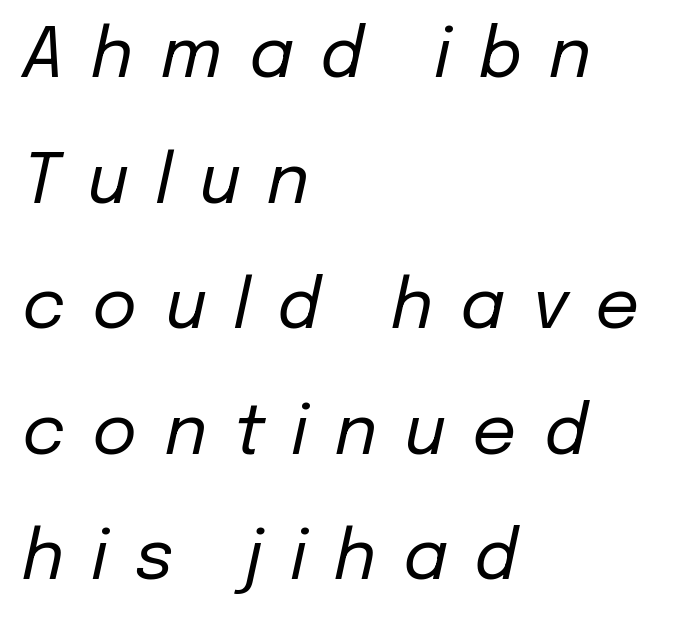
Glance below the letters and you will spot only blank space. Stroke thickness stays within the range of a standard reading face or lighter. The face used here is proportionally spaced, like ordinary book or web type. A typesetter would mark this as italic. Inter-character spacing is expanded well beyond the font's built-in metrics. Line beginnings align vertically; line endings do not.
